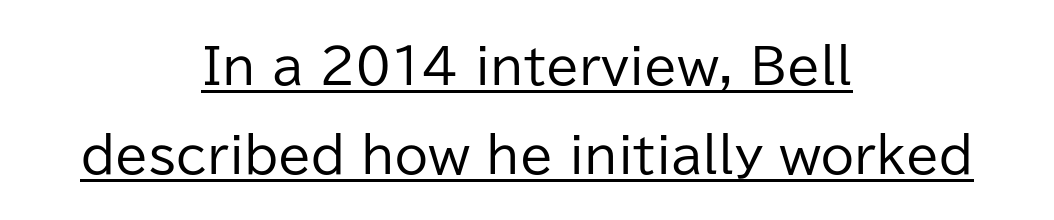
The image shows 48 px regular-weight sans-serif type, upright; set centered, line spacing 1.85x, normal letter spacing, underlined; low stroke contrast and a medium x-height.
